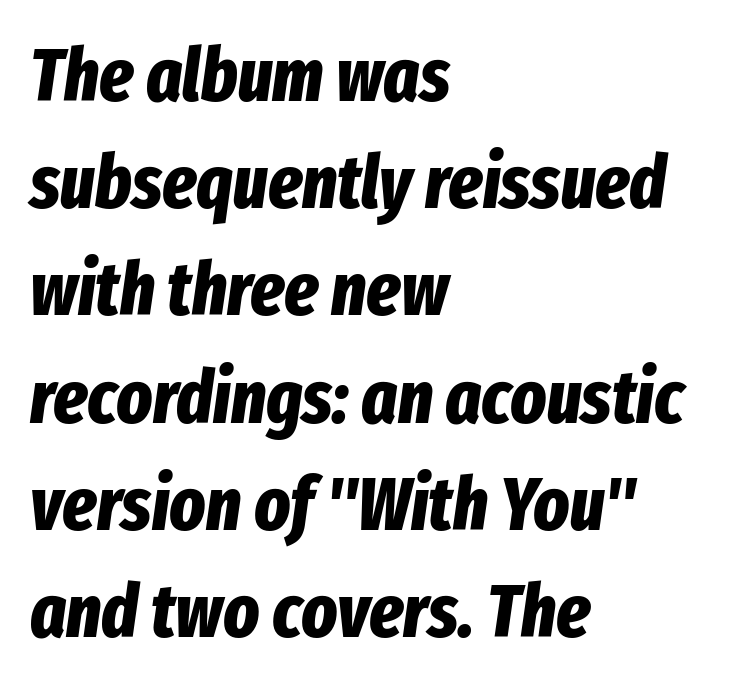
The image shows 75 px bold, condensed type, italic (leaning right); set left-aligned, normal line spacing (1.43x), normal letter spacing, not underlined; low stroke contrast and a medium x-height.
